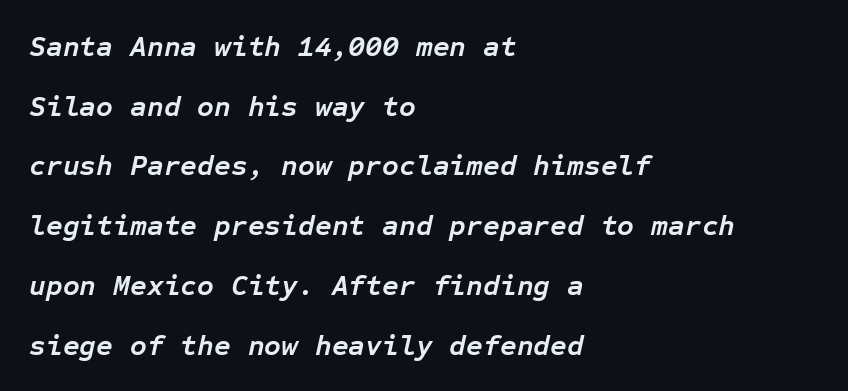
The image shows 29 px semibold type, italic (leaning right), monospaced; set left-aligned, loose line spacing (2.06x), normal letter spacing, not underlined; low stroke contrast and a medium x-height.
